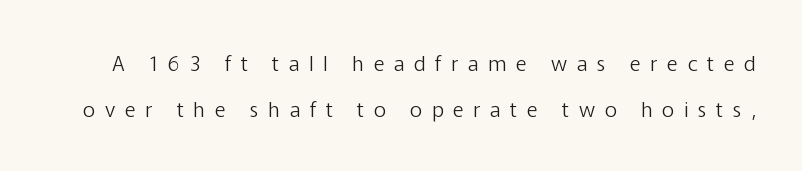
{"italic": "no", "bold": "no", "underline": "no", "line_spacing": "loose", "line_spacing_ratio": 2.21, "letter_spacing": "wide", "letter_spacing_em": 0.46, "glyph_px": 21}
